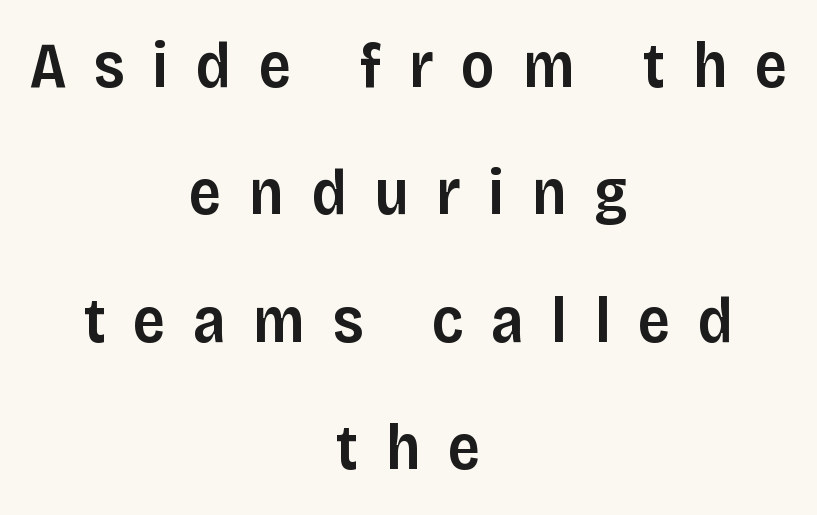
Letter spacing: wide. Descenders hang freely into open space. How would I describe the line gaps? Wide and relaxed. Does the lettering tilt? It doesn't — this is upright. These lines are composed in type without serifs. Spacing verdict: proportional, widths tailored to each character.
